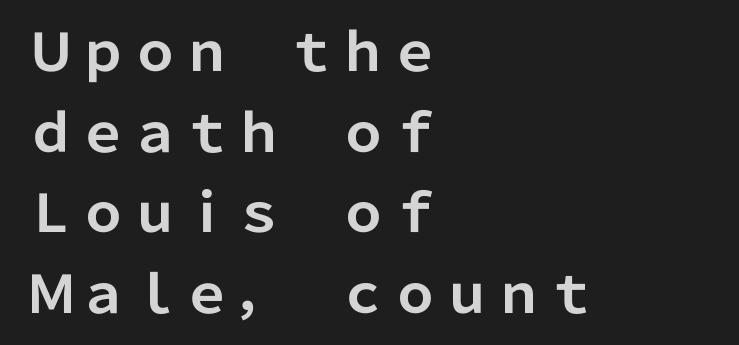
Italic: no, the glyphs are upright roman. In terms of leading, this rendering sits right in the middle. Character widths vary here, with narrow letters taking less room than wide ones. Letter spacing: default.
